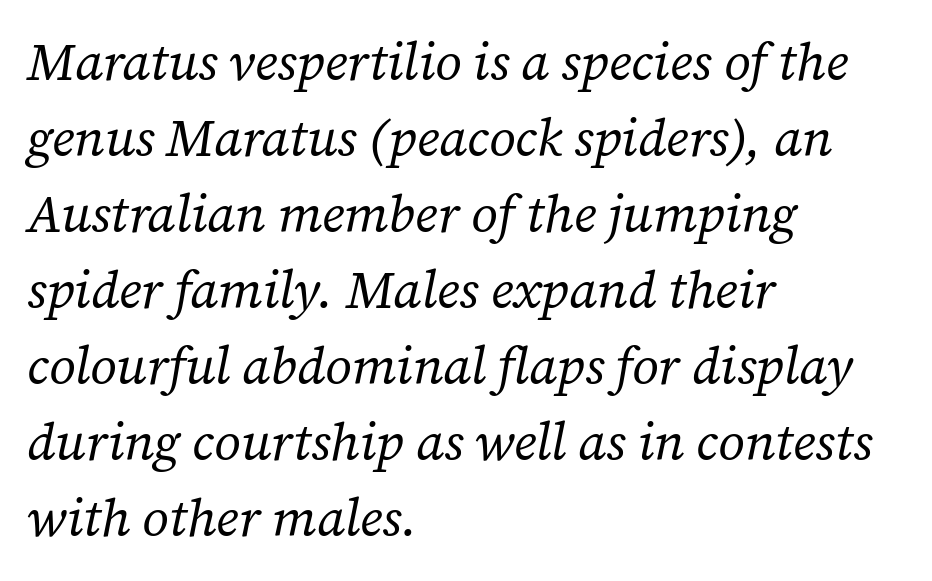
{"serif": "yes", "italic": "yes", "lean": "right", "slant_degrees": 12, "bold": "no", "weight": "regular", "width": "normal", "stroke_contrast": "low", "x_height": "medium", "monospaced": "no", "underline": "no", "align": "left", "line_spacing": "normal", "line_spacing_ratio": 1.46, "letter_spacing": "normal", "letter_spacing_em": 0.0, "glyph_px": 52}
